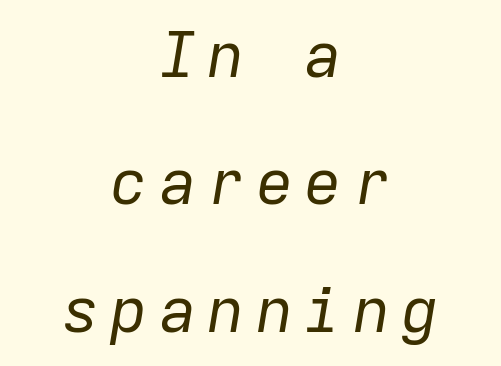
The image shows 63 px regular-weight type, italic (leaning right), monospaced; set centered, loose line spacing (2.02x), not underlined; low stroke contrast and a medium x-height.
